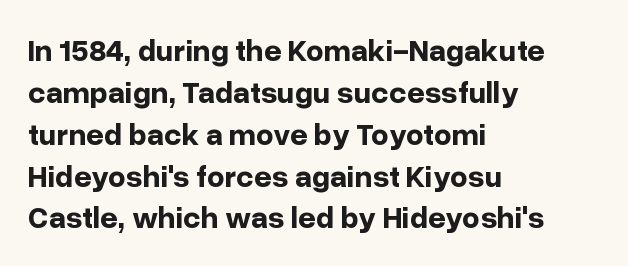
Q: Is the text bold? A: Yes.
Q: Is the text italic (slanted)? A: No, it is upright.
Q: Is the typeface a serif or a sans-serif typeface? A: Sans-serif.
Q: Is the text underlined? A: No.
Q: How is the paragraph aligned? A: Left-aligned.
Q: Is the spacing between letters normal or unusually wide? A: Normal.
Q: Is the spacing between lines tight, normal or loose? A: Normal.
Q: Width (condensed, normal, or wide)? A: Normal.
Q: Stroke contrast? A: Low.
Q: x-height? A: Medium.
Q: Monospaced? A: No.
